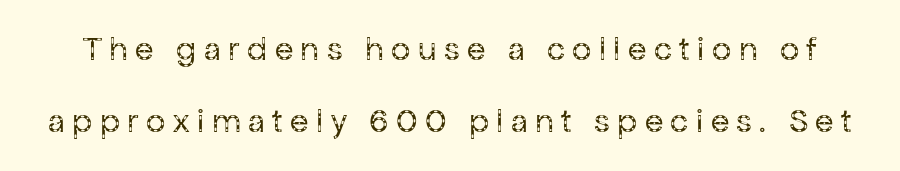
The image shows 34 px regular-weight sans-serif type, upright; set loose line spacing (2.12x), unusually wide letter spacing (+0.22 em), not underlined; low stroke contrast and a medium x-height.
